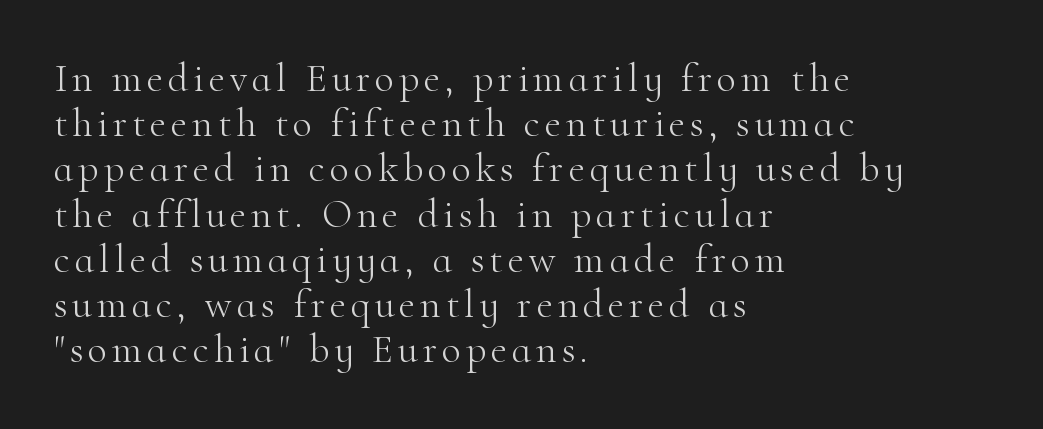
{"serif": "yes", "italic": "no", "bold": "no", "weight": "light", "width": "normal", "stroke_contrast": "high", "x_height": "small", "monospaced": "no", "underline": "no", "align": "left", "line_spacing": "tight", "line_spacing_ratio": 1.13, "glyph_px": 40}
